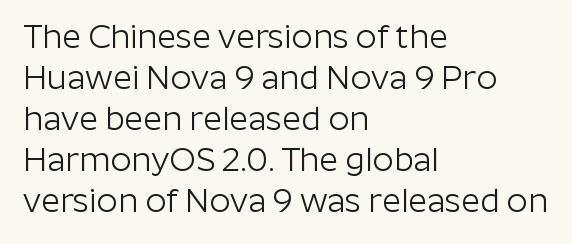
The image shows 33 px light sans-serif type, upright; set left-aligned, line spacing 1.24x, normal letter spacing, not underlined; low stroke contrast and a medium x-height.
